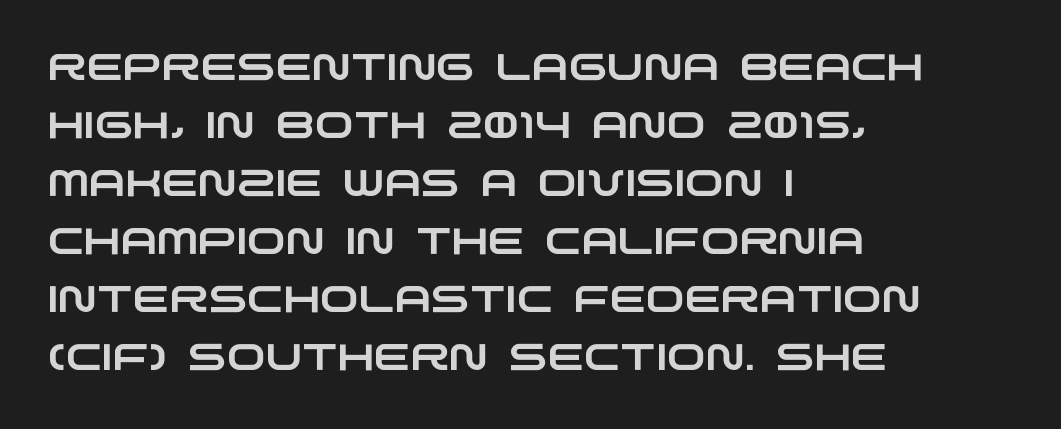
The image shows 37 px wide sans-serif type; set left-aligned, normal line spacing (1.57x), normal letter spacing, not underlined; low stroke contrast and a large x-height.
